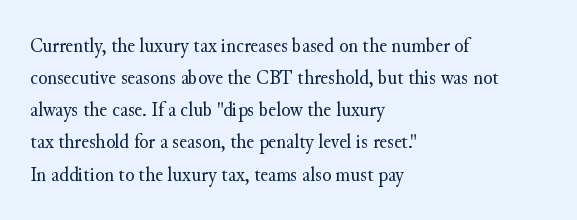
The image shows 21 px text type, upright; set left-aligned, normal line spacing (1.53x), normal letter spacing, not underlined.
